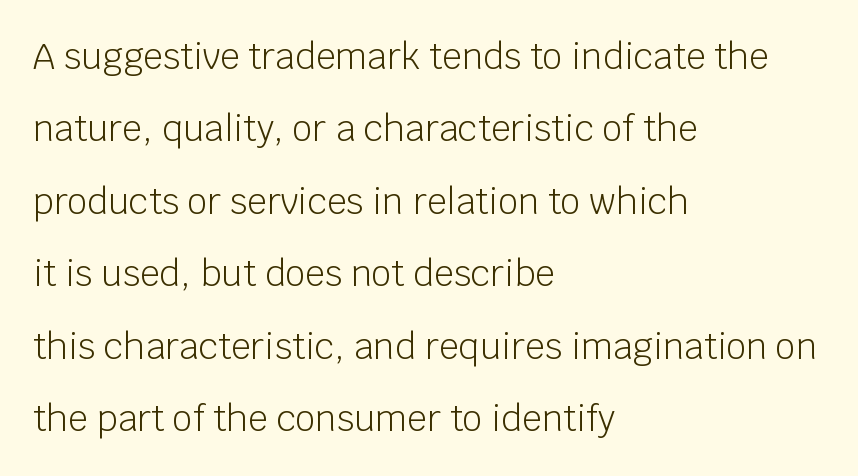
{"serif": "no", "italic": "no", "bold": "no", "weight": "light", "width": "normal", "stroke_contrast": "low", "x_height": "large", "monospaced": "no", "underline": "no", "align": "left", "line_spacing": "loose", "line_spacing_ratio": 2.07, "letter_spacing": "normal", "letter_spacing_em": 0.0, "glyph_px": 35}
